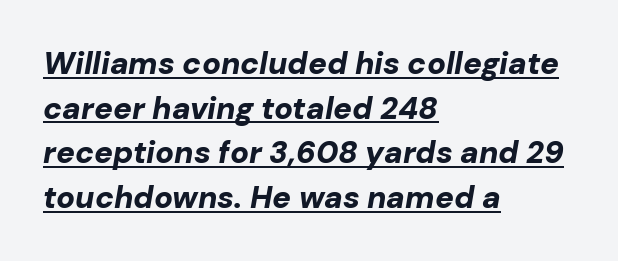
{"italic": "yes", "lean": "right", "slant_degrees": 10, "bold": "yes", "weight": "bold", "width": "normal", "stroke_contrast": "low", "x_height": "medium", "monospaced": "no", "underline": "yes", "align": "left", "line_spacing": "normal", "line_spacing_ratio": 1.44, "letter_spacing": "normal", "letter_spacing_em": 0.0, "glyph_px": 31}
